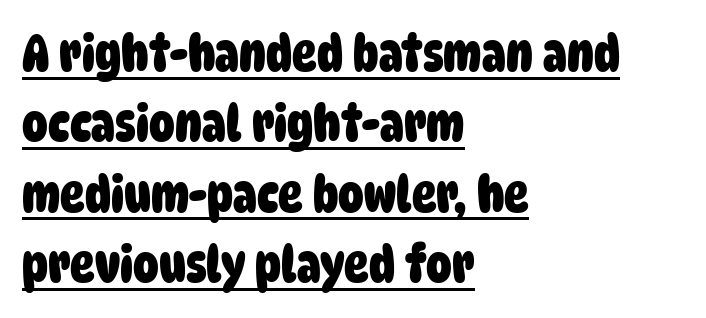
Q: Is the text bold? A: Yes.
Q: Is the typeface a serif or a sans-serif typeface? A: Sans-serif.
Q: Is the text underlined? A: Yes.
Q: How is the paragraph aligned? A: Left-aligned.
Q: Is the spacing between letters normal or unusually wide? A: Normal.
Q: Is the spacing between lines tight, normal or loose? A: Normal.
Q: Width (condensed, normal, or wide)? A: Condensed.
Q: Stroke contrast? A: Low.
Q: x-height? A: Large.
Q: Monospaced? A: No.
